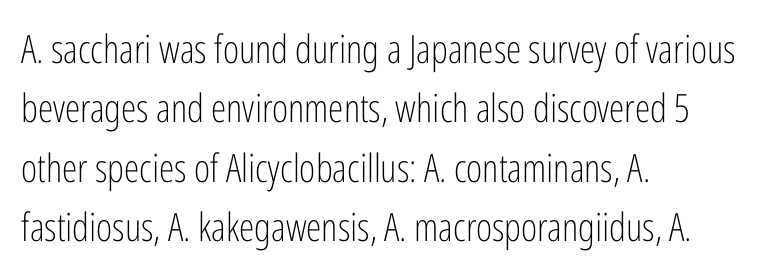
The image shows 39 px light, condensed sans-serif type, upright; set left-aligned, normal line spacing (1.52x), normal letter spacing, not underlined; low stroke contrast and a medium x-height.
